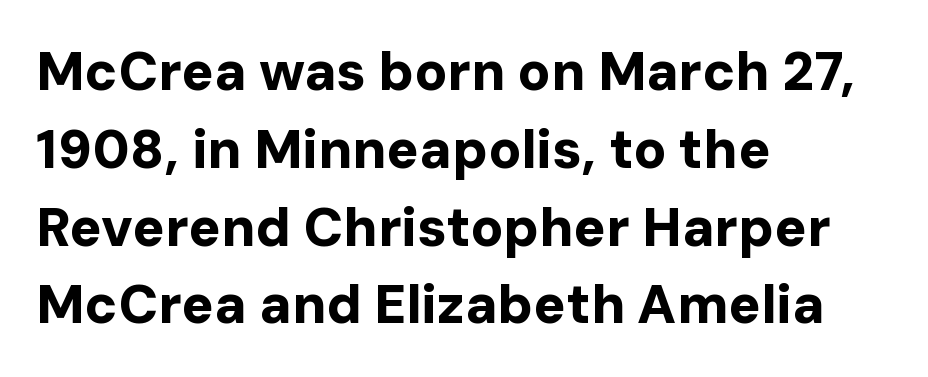
Q: Is the text bold? A: Yes.
Q: Is the text italic (slanted)? A: No, it is upright.
Q: Is the typeface a serif or a sans-serif typeface? A: Sans-serif.
Q: Is the text underlined? A: No.
Q: How is the paragraph aligned? A: Left-aligned.
Q: Is the spacing between letters normal or unusually wide? A: Normal.
Q: Is the spacing between lines tight, normal or loose? A: Normal.
Q: Width (condensed, normal, or wide)? A: Normal.
Q: Stroke contrast? A: Low.
Q: x-height? A: Medium.
Q: Monospaced? A: No.
